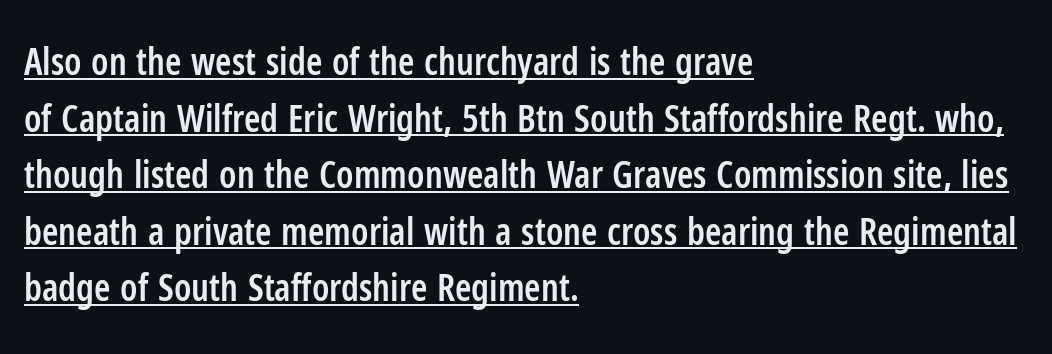
The image shows 37 px semibold, condensed sans-serif type, upright; set left-aligned, normal line spacing (1.53x), normal letter spacing, underlined; low stroke contrast and a medium x-height.
